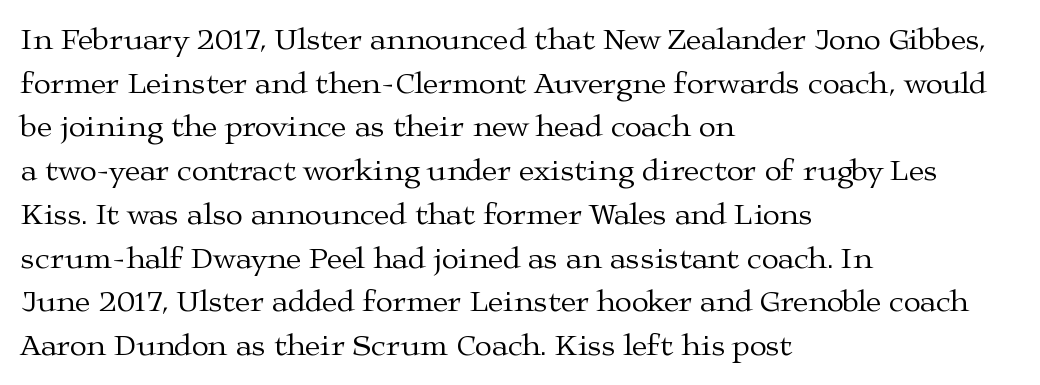
The image shows 31 px regular-weight, wide serif type, upright; set left-aligned, normal line spacing (1.41x), normal letter spacing, not underlined; medium stroke contrast and a medium x-height.
